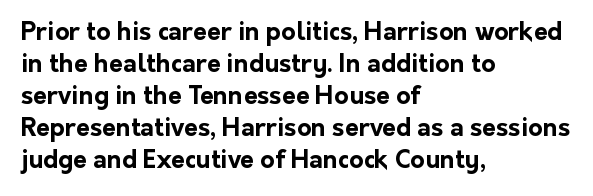
The image shows 25 px bold type, upright; set left-aligned, normal line spacing (1.28x), normal letter spacing, not underlined.
